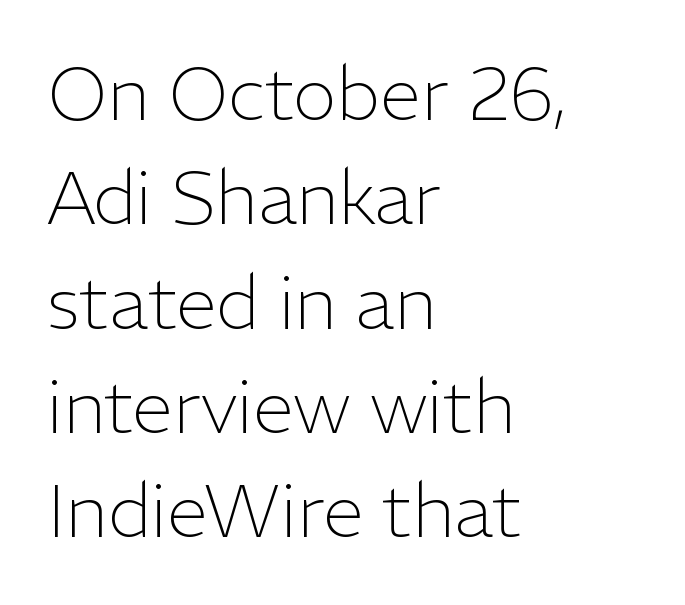
Each stroke keeps to a modest, everyday thickness or less. This is sans-serif lettering, the kind often seen on screens and signage. Each letter keeps its own natural width here, so spacing adapts to shape. The rows are spaced the way most documents space them. The baseline area is clear. Which margin do the lines hug? The left one — the right edge is uneven.
